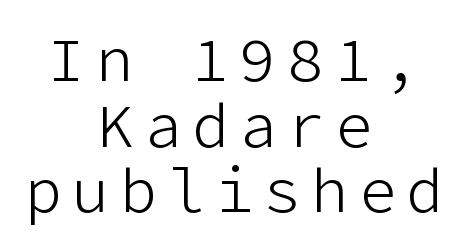
{"serif": "no", "italic": "no", "bold": "no", "weight": "light", "width": "normal", "stroke_contrast": "low", "x_height": "medium", "underline": "no", "align": "center", "line_spacing": "tight", "line_spacing_ratio": 1.06, "glyph_px": 62}
